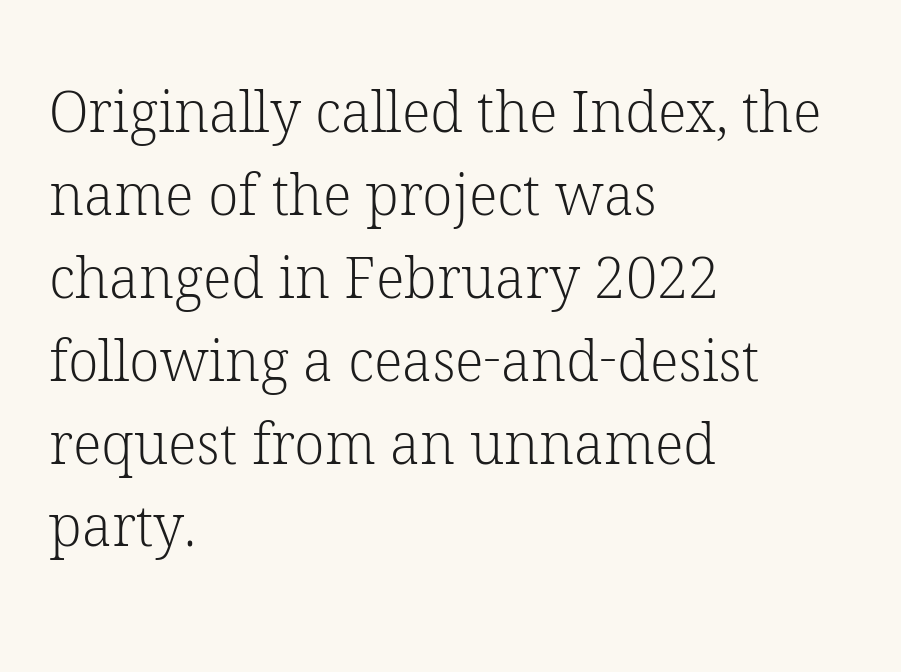
The image shows 56 px light serif type, upright; set left-aligned, normal line spacing (1.48x), normal letter spacing, not underlined; low stroke contrast and a medium x-height.
